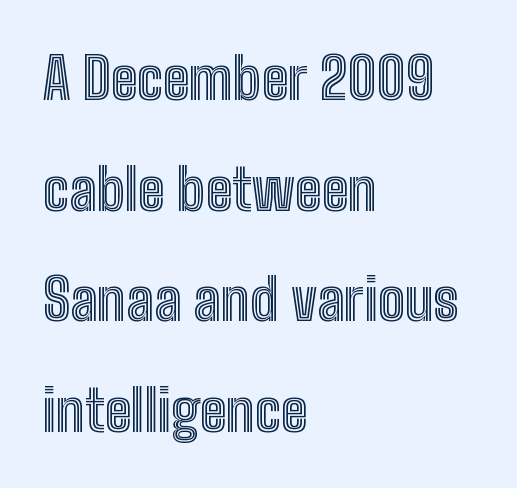
{"italic": "no", "width": "condensed", "x_height": "medium", "monospaced": "no", "underline": "no", "align": "left", "line_spacing": "loose", "line_spacing_ratio": 1.94, "letter_spacing": "normal", "letter_spacing_em": 0.0, "glyph_px": 57}
